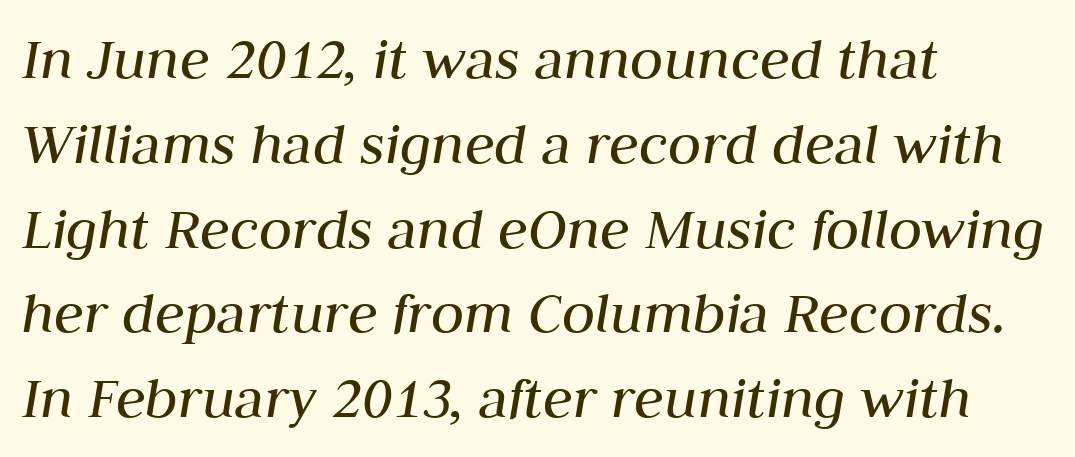
Bold? No — there's no thickening of the strokes. In terms of leading, this rendering sits right in the middle. Words appear dense and cohesive because spacing is normal. Horizontal alignment here is leftward, the default for most running prose. You could not count columns in this text — the font is proportionally spaced. Words float on clear page, feet unadorned.
